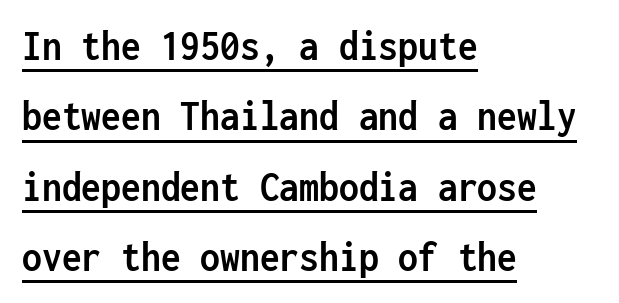
Serif or sans? Sans — the stroke terminals are bare. The words here are underlined. Upright lettering throughout. Normally led — the rows are evenly, conventionally spaced. One-word summary of the alignment: left. These lines are rendered in a fixed-pitch font.
